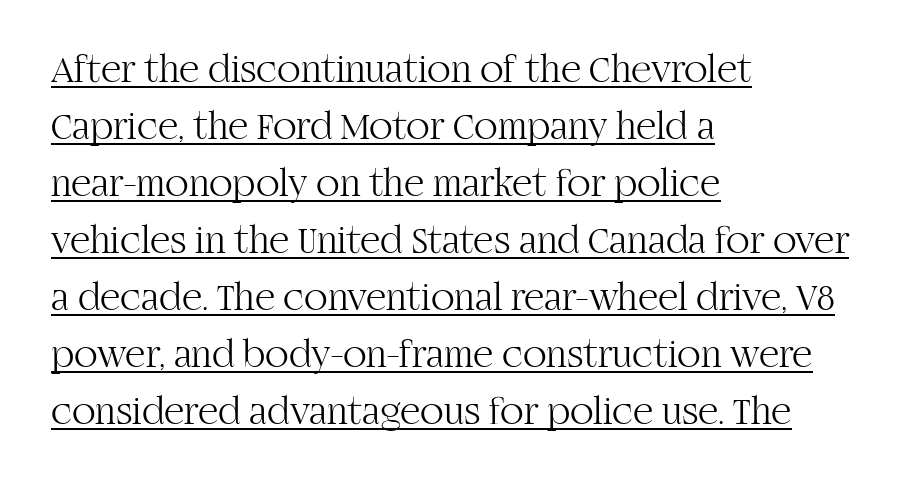
Note the varied advance widths — an 'i' is clearly narrower than an 'm'. Decoration check: the copy is underlined. Is the stroke heavy? The answer is a plain regular-or-lighter. These lines sit exactly where default settings would place them. The letterforms sit shoulder to shoulder at normal distance. These lines stack with their left ends in a neat column.
